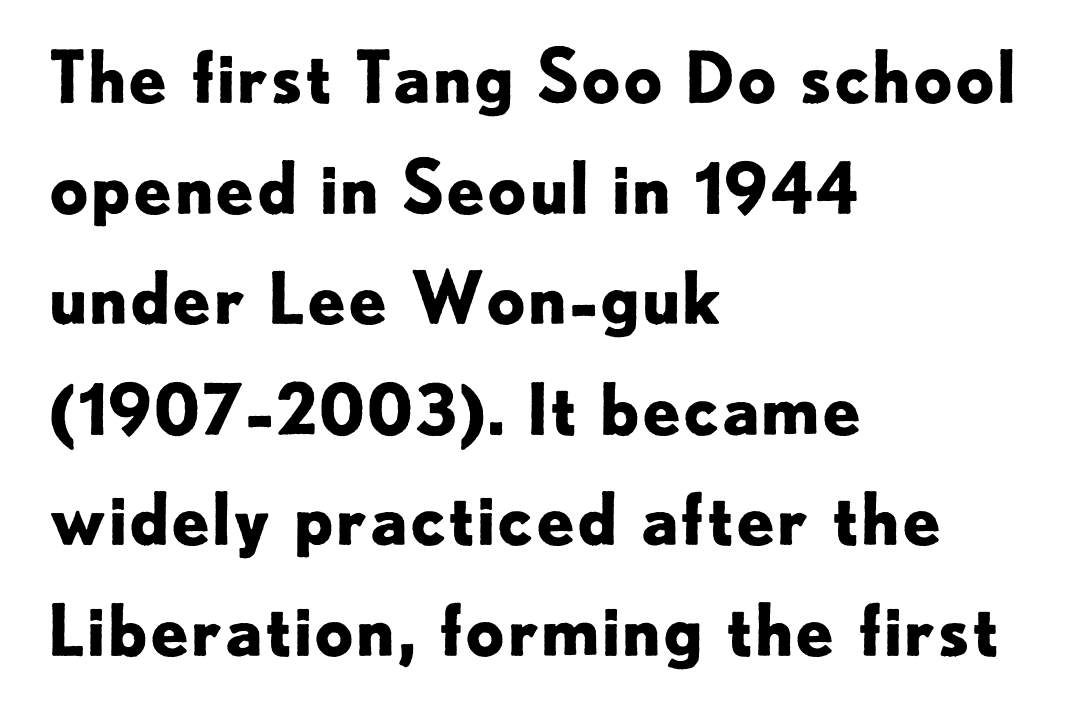
The image shows 70 px bold sans-serif type, upright; set left-aligned, normal line spacing (1.58x), normal letter spacing, not underlined; low stroke contrast and a small x-height.
